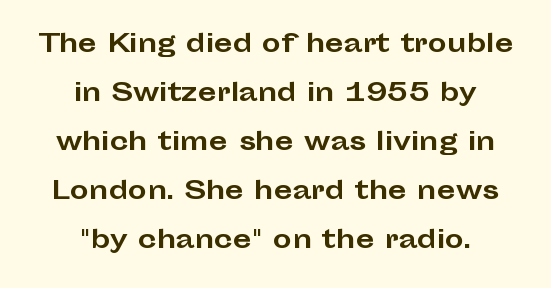
A full-strength bold gives these letters their thick strokes. Has an underline been added? It has not. The letters stand straight up with perfectly vertical stems. Students, observe: this is what heavily led, spacious text looks like.
